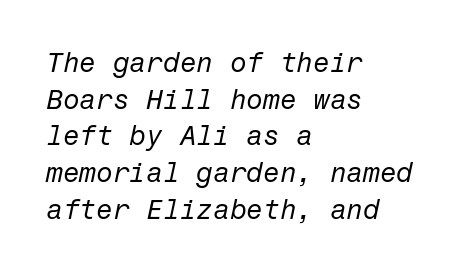
{"italic": "yes", "lean": "right", "slant_degrees": 12, "bold": "no", "underline": "no", "align": "left", "line_spacing": "normal", "line_spacing_ratio": 1.36, "letter_spacing": "normal", "letter_spacing_em": 0.0, "glyph_px": 27}
